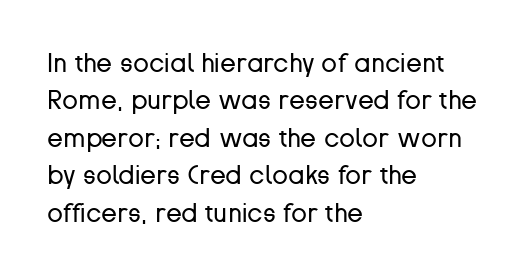
Q: Is the text bold? A: No.
Q: Is the text italic (slanted)? A: No, it is upright.
Q: Is the text underlined? A: No.
Q: How is the paragraph aligned? A: Left-aligned.
Q: Is the spacing between letters normal or unusually wide? A: Normal.
Q: Is the spacing between lines tight, normal or loose? A: Normal.
